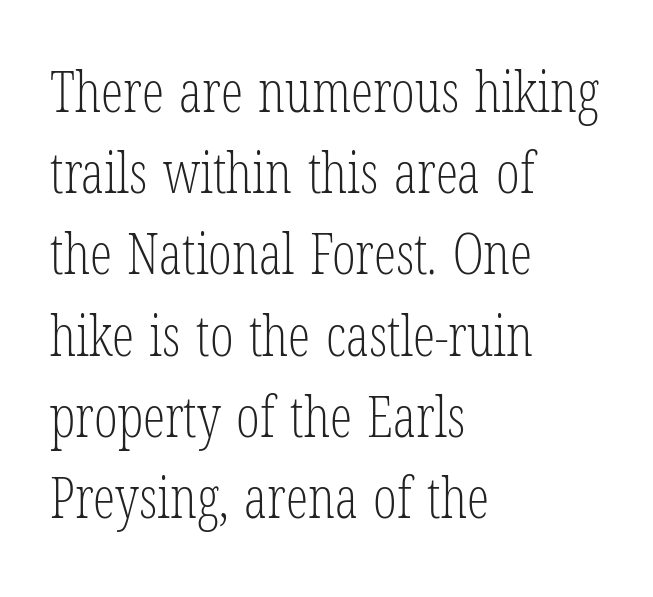
The image shows 56 px light, condensed serif type, upright; set left-aligned, normal line spacing (1.45x), normal letter spacing, not underlined; low stroke contrast and a medium x-height.
